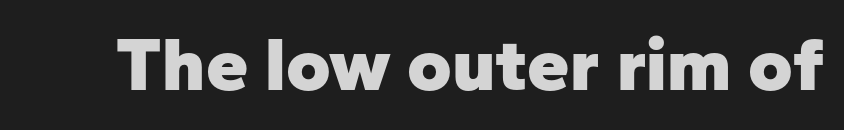
These lines keep a tight, regular rhythm from letter to letter. The type sits square on the baseline with zero lean. Descenders hang freely into open space. The characters look thick and weighty, a clear bold.
